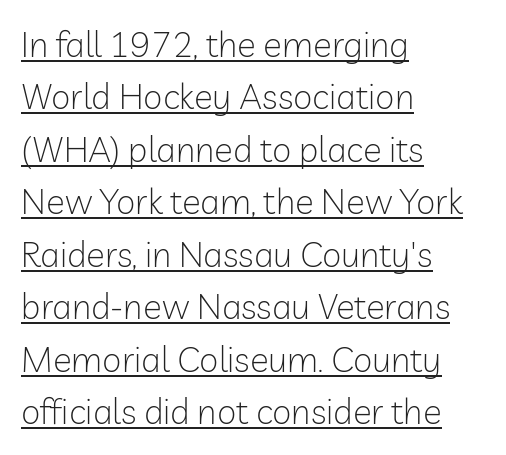
The line-height multiplier appears to be the usual default. Do the characters align in a grid? No, the font is proportional. Like a heading marked for emphasis, these lines bear an underscore. Casual observation: everything's shoved over to the left. The rendering shows plain stroke endings on the letterforms — a sans-serif design. Is the stroke heavy? The answer is a plain regular-or-lighter.
